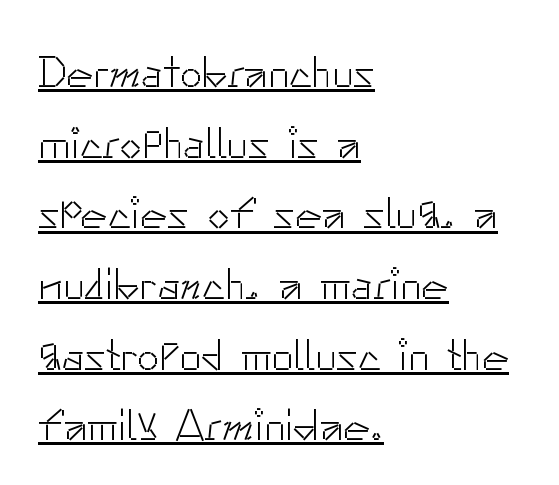
The image shows 45 px light sans-serif type, upright; set left-aligned, normal line spacing (1.57x), normal letter spacing, underlined; low stroke contrast and a small x-height.
